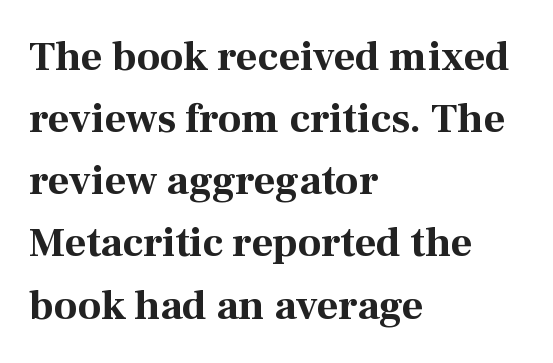
Ascenders rise straight up at ninety degrees. Weight check: bold — yes, fully. Varying glyph widths throughout — classic text-font behaviour. Clear beneath every line of the passage. Visually the block forms a straight wall on the left and a jagged coastline on the right.
